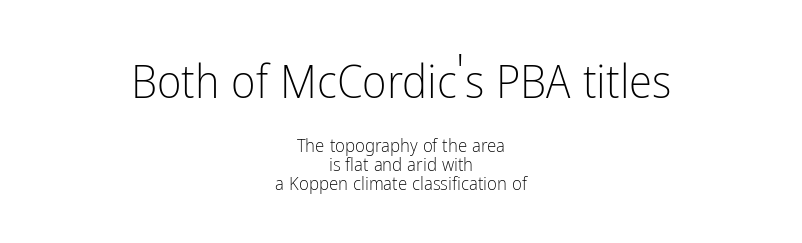
Q: Is the text bold? A: No.
Q: Is the text italic (slanted)? A: No, it is upright.
Q: Is the typeface a serif or a sans-serif typeface? A: Sans-serif.
Q: Is the text underlined? A: No.
Q: How is the paragraph aligned? A: Centered.
Q: Is the spacing between letters normal or unusually wide? A: Normal.
Q: Is the spacing between lines tight, normal or loose? A: Tight.
Q: Which block of text is set in a larger size, the first (top) or the second (bottom)? A: The first (top) one.
Q: Width (condensed, normal, or wide)? A: Condensed.
Q: Stroke contrast? A: Low.
Q: x-height? A: Medium.
Q: Monospaced? A: No.
